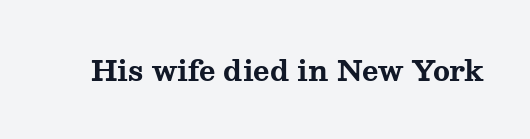
The image shows 28 px bold, wide serif type, upright; set normal letter spacing, not underlined; medium stroke contrast and a medium x-height.
